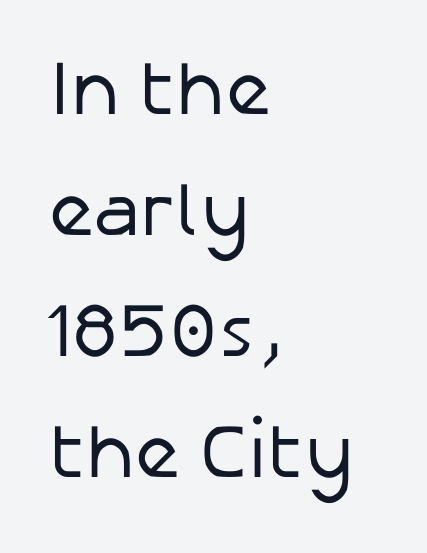
Check under the words: just untouched page. This sample has the flowing, uneven cadence of proportional lettering. Line spacing here is normal. Posture: vertical. Nothing sits at the stroke ends, so this counts as sans-serif. You could call the tracking neutral — neither tight nor loose.
